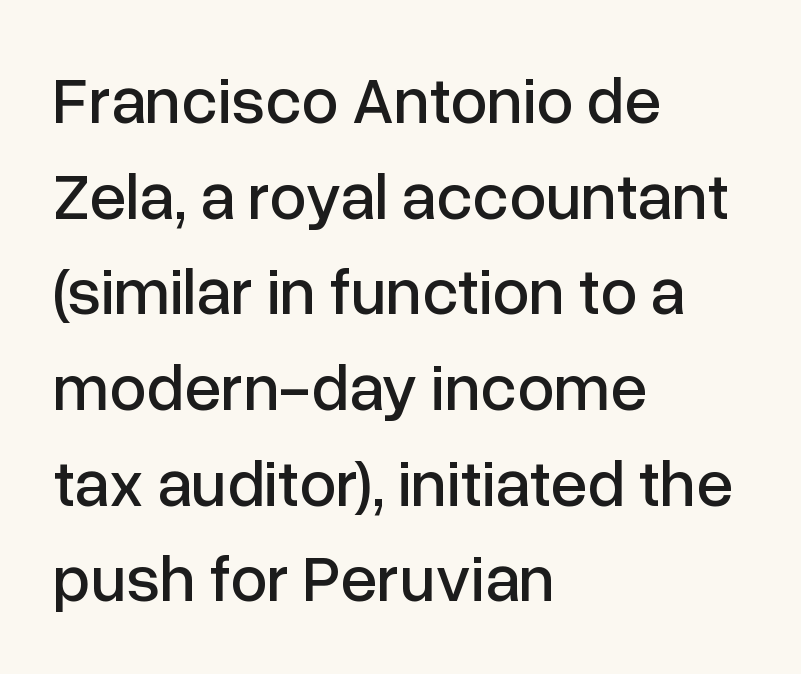
Proportional: the letters do not fall into vertical columns. Does the lettering tilt? It doesn't — this is upright. This block has exactly the height ordinary leading produces. The area under the type is left untouched. Tracking here is standard; glyphs follow each other at the usual distance. This rendering employs a face without finishing strokes, i.e., a sans-serif.
